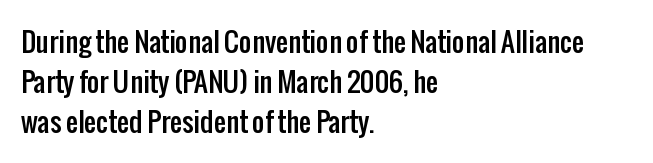
Q: Is the text italic (slanted)? A: No, it is upright.
Q: Is the text underlined? A: No.
Q: How is the paragraph aligned? A: Left-aligned.
Q: Is the spacing between letters normal or unusually wide? A: Normal.
Q: Is the spacing between lines tight, normal or loose? A: Normal.
